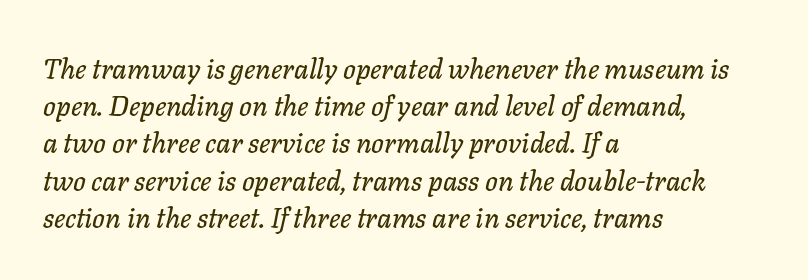
Is this a fixed-width face? No — the glyphs have proportional, varying widths. A typesetter would call this leading conventional body-copy spacing. The area under the type is left untouched. You could call the tracking neutral — neither tight nor loose. The font's italic variant was chosen for this text.
